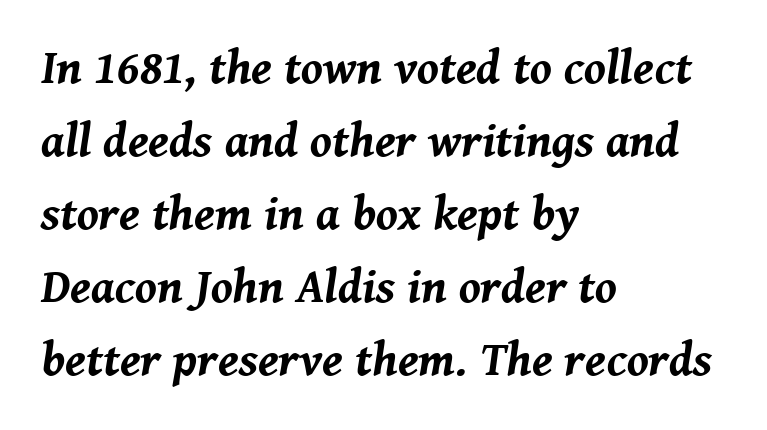
Slant detected: the letters are inclined. No word sits above an underline. In terms of leading, this rendering sits right in the middle. Stroke thickness is high; the sample reads as a true bold. Students, note that the glyphs here touch the page at normal intervals.
